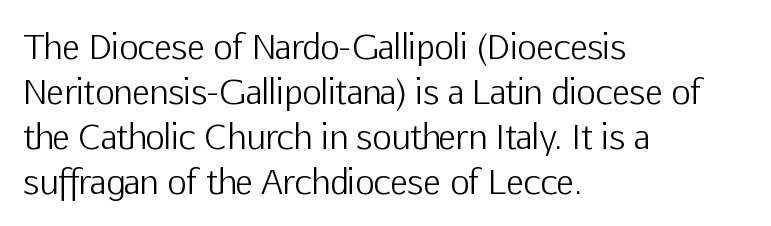
{"serif": "no", "italic": "no", "bold": "no", "weight": "light", "width": "normal", "stroke_contrast": "low", "x_height": "medium", "monospaced": "no", "underline": "no", "align": "left", "line_spacing": "normal", "line_spacing_ratio": 1.36, "letter_spacing": "normal", "letter_spacing_em": 0.0, "glyph_px": 33}
